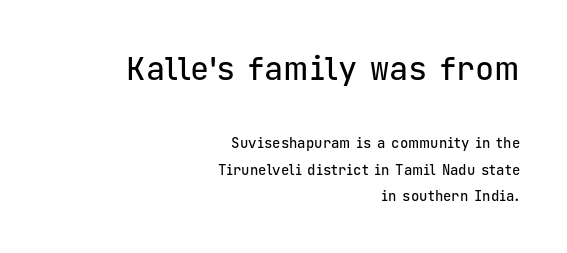
The image shows 32 px sans-serif type, upright, monospaced; set right-aligned, line spacing 1.89x, normal letter spacing, not underlined; the first (top) block is 2.29x larger; low stroke contrast and a medium x-height.
